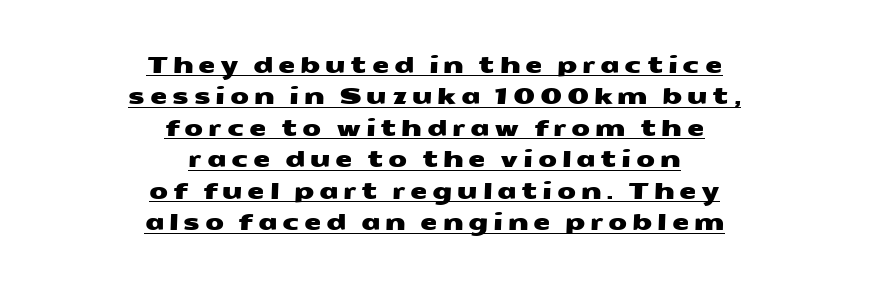
Q: Is the text underlined? A: Yes.
Q: How is the paragraph aligned? A: Centered.
Q: Is the spacing between letters normal or unusually wide? A: Unusually wide.
Q: Is the spacing between lines tight, normal or loose? A: Normal.
